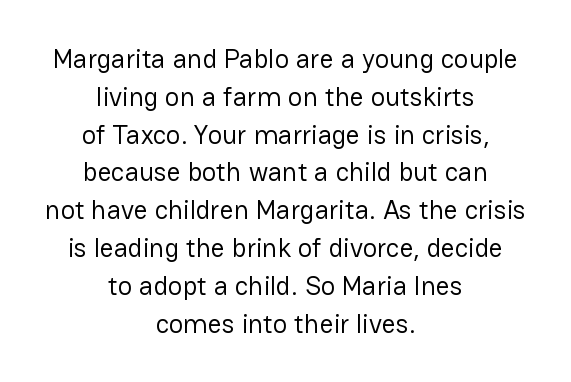
Q: Is the text bold? A: No.
Q: Is the text italic (slanted)? A: No, it is upright.
Q: Is the text underlined? A: No.
Q: How is the paragraph aligned? A: Centered.
Q: Is the spacing between letters normal or unusually wide? A: Normal.
Q: Is the spacing between lines tight, normal or loose? A: Normal.
